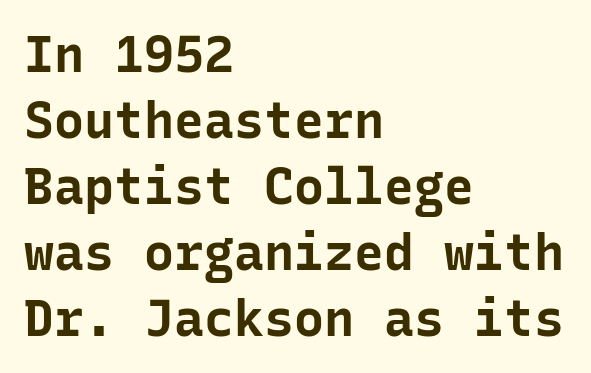
Q: Is the text bold? A: Yes.
Q: Is the text italic (slanted)? A: No, it is upright.
Q: Is the typeface a serif or a sans-serif typeface? A: Sans-serif.
Q: Is the text underlined? A: No.
Q: How is the paragraph aligned? A: Left-aligned.
Q: Is the spacing between letters normal or unusually wide? A: Normal.
Q: Is the spacing between lines tight, normal or loose? A: Normal.
Q: Width (condensed, normal, or wide)? A: Normal.
Q: Stroke contrast? A: Low.
Q: x-height? A: Medium.
Q: Monospaced? A: Yes.
